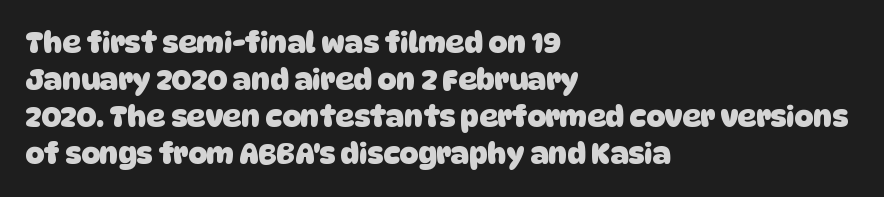
Look at the bottom of the vertical strokes: they stop flat, with no serifs. Horizontal alignment here is leftward, the default for most running prose. Does the leading feel generous? No, just average. The rendering uses natural spacing where letterforms have individual widths. Spacing between characters is what you'd get straight out of the box.
